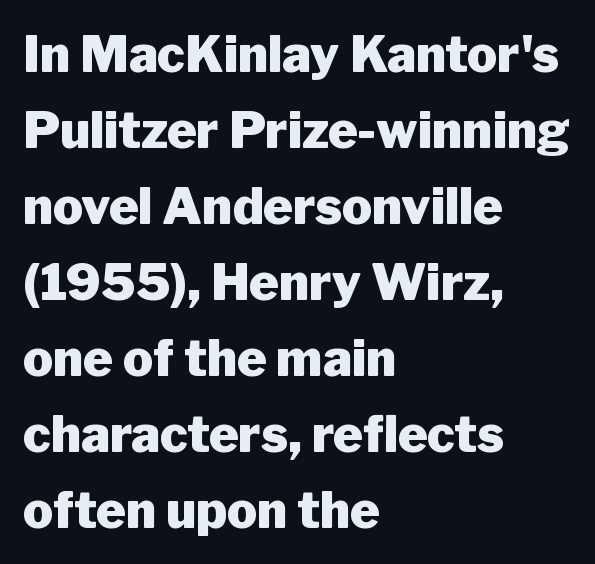
{"serif": "no", "italic": "no", "bold": "yes", "weight": "heavy", "width": "normal", "stroke_contrast": "low", "x_height": "medium", "monospaced": "no", "underline": "no", "align": "left", "line_spacing": "normal", "line_spacing_ratio": 1.52, "letter_spacing": "normal", "letter_spacing_em": 0.0, "glyph_px": 50}
